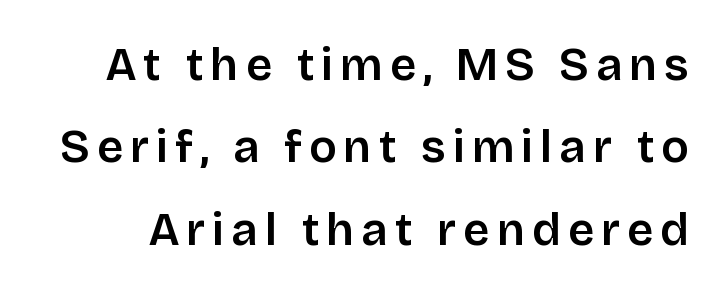
The image shows 46 px sans-serif type, upright; set line spacing 1.79x, not underlined; low stroke contrast and a large x-height.
